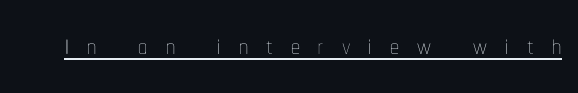
The image shows 36 px thin, condensed type, upright; set unusually wide letter spacing (+0.5 em), underlined; low stroke contrast and a medium x-height.
